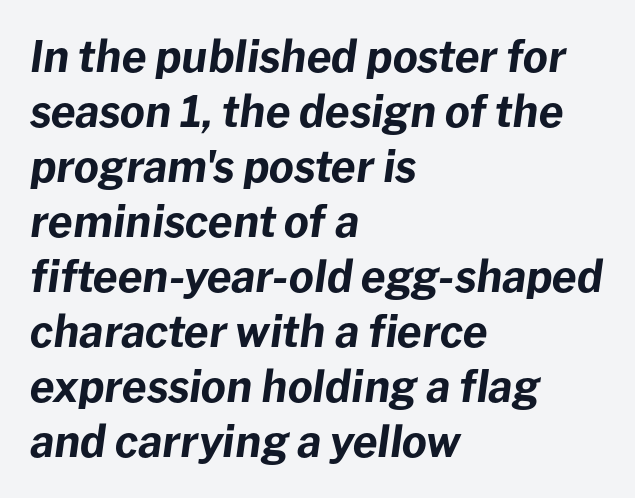
The image shows 43 px bold type, italic (leaning right); set left-aligned, normal line spacing (1.28x), normal letter spacing, not underlined; low stroke contrast and a medium x-height.
